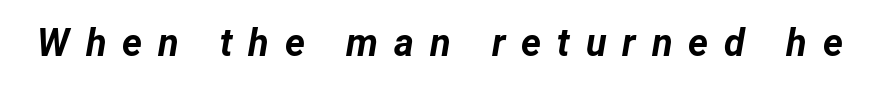
The image shows 38 px bold type, italic (leaning right); set unusually wide letter spacing (+0.42 em), not underlined; low stroke contrast and a medium x-height.
